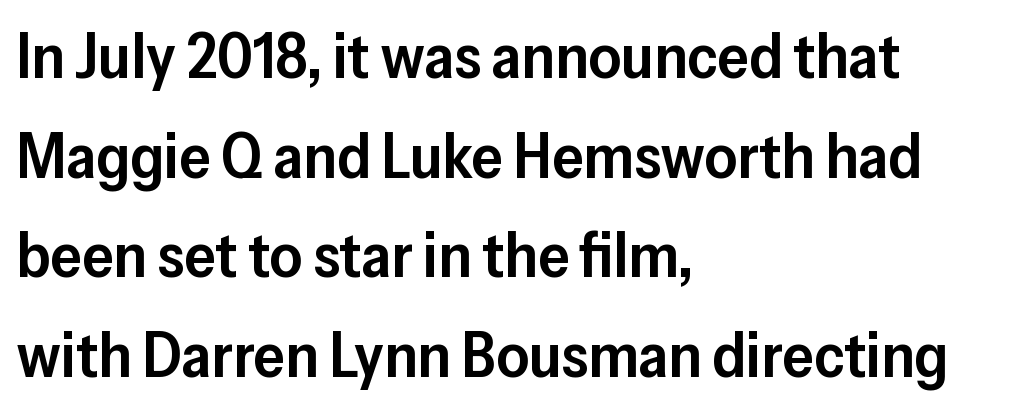
The image shows 63 px semibold sans-serif type, upright; set left-aligned, normal line spacing (1.58x), normal letter spacing, not underlined; low stroke contrast and a medium x-height.
